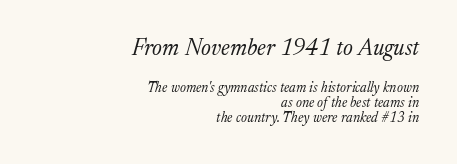
Q: Is the text bold? A: No.
Q: Is the text italic (slanted)? A: Yes, it leans right by about 17 degrees.
Q: Is the text underlined? A: No.
Q: How is the paragraph aligned? A: Right-aligned.
Q: Is the spacing between letters normal or unusually wide? A: Normal.
Q: Is the spacing between lines tight, normal or loose? A: Tight.
Q: Which block of text is set in a larger size, the first (top) or the second (bottom)? A: The first (top) one.
